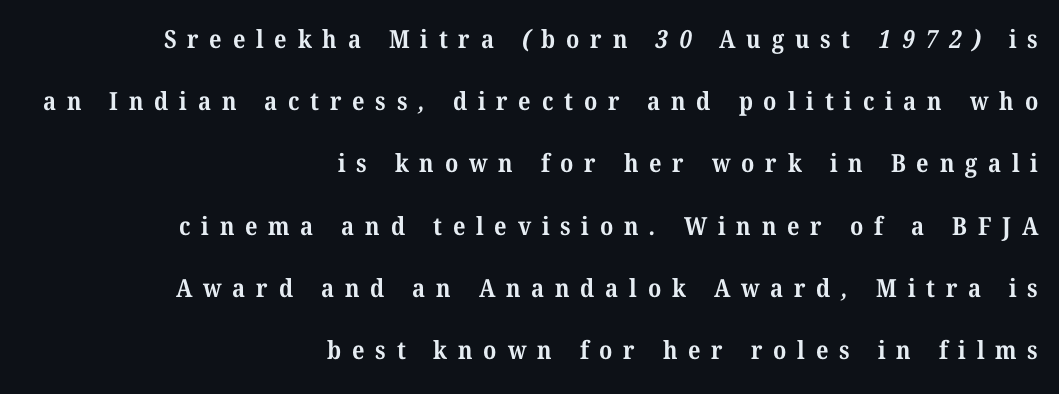
{"bold": "yes", "underline": "no", "align": "right", "line_spacing": "loose", "line_spacing_ratio": 2.49, "letter_spacing": "wide", "letter_spacing_em": 0.43, "glyph_px": 25}
